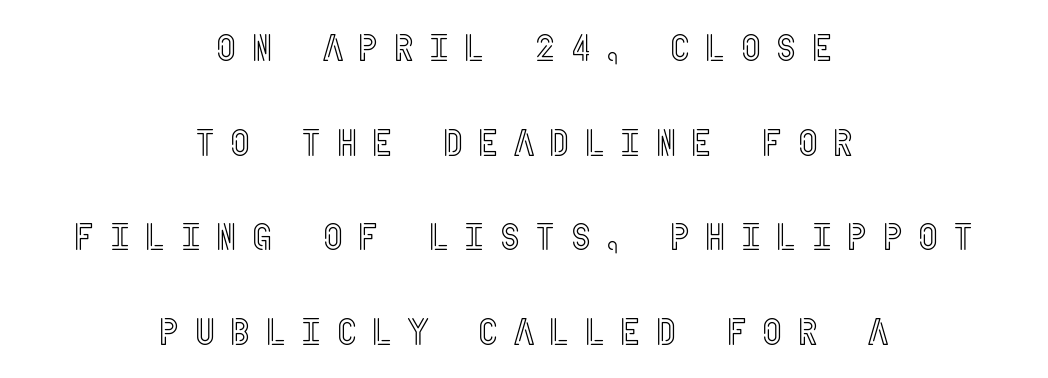
Bare-footed words on every line. Alignment: centered. Inter-character spacing is expanded well beyond the font's built-in metrics. The line-height multiplier appears high, well above default. The lettering stays uniformly vertical, giving the passage a roman look.
